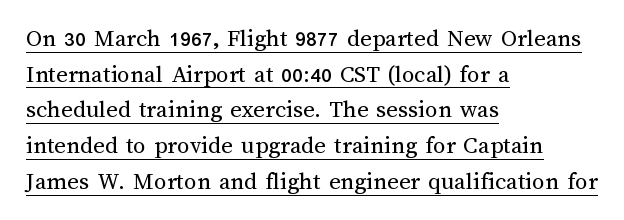
Q: Is the text bold? A: No.
Q: Is the text italic (slanted)? A: No, it is upright.
Q: Is the text underlined? A: Yes.
Q: How is the paragraph aligned? A: Left-aligned.
Q: Is the spacing between letters normal or unusually wide? A: Normal.
Q: Is the spacing between lines tight, normal or loose? A: Normal.
